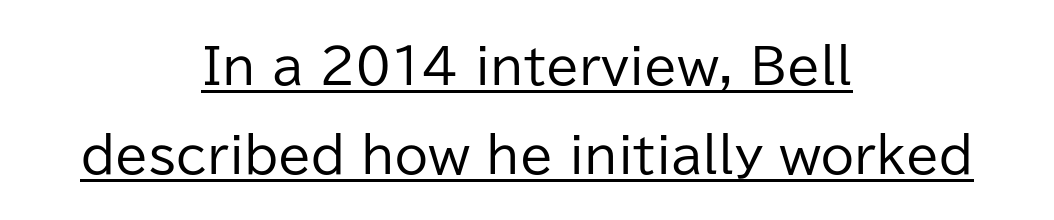
Q: Is the text bold? A: No.
Q: Is the text italic (slanted)? A: No, it is upright.
Q: Is the typeface a serif or a sans-serif typeface? A: Sans-serif.
Q: Is the text underlined? A: Yes.
Q: How is the paragraph aligned? A: Centered.
Q: Is the spacing between letters normal or unusually wide? A: Normal.
Q: Width (condensed, normal, or wide)? A: Normal.
Q: Stroke contrast? A: Low.
Q: x-height? A: Medium.
Q: Monospaced? A: No.
